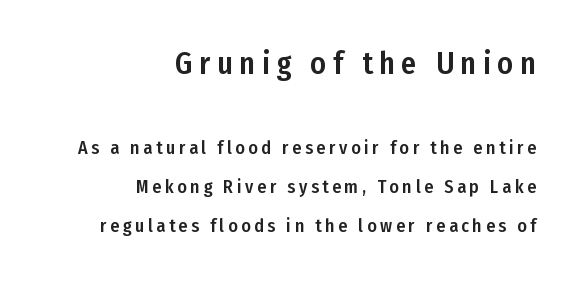
{"serif": "no", "italic": "no", "width": "condensed", "stroke_contrast": "low", "x_height": "medium", "monospaced": "no", "underline": "no", "align": "right", "line_spacing": "loose", "line_spacing_ratio": 2.17, "letter_spacing": "wide", "letter_spacing_em": 0.2, "larger_block": "first", "size_ratio": 1.72, "glyph_px": 31}
